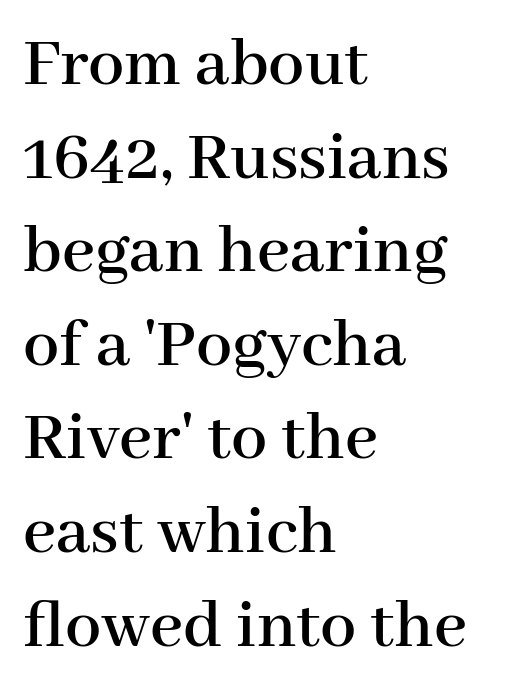
The paragraph has a hard left edge and a soft right edge. This rendering employs a face with finishing strokes, i.e., a serif. Nobody drew a line under any word here. You could call the tracking neutral — neither tight nor loose.
